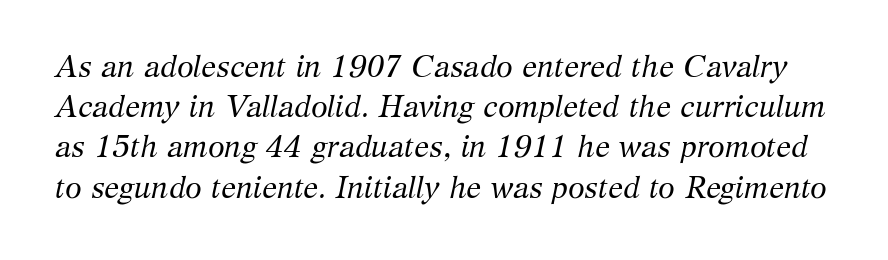
{"serif": "yes", "italic": "yes", "lean": "right", "slant_degrees": 12, "bold": "no", "weight": "regular", "width": "normal", "stroke_contrast": "medium", "x_height": "medium", "monospaced": "no", "underline": "no", "line_spacing": "normal", "line_spacing_ratio": 1.34, "letter_spacing": "normal", "letter_spacing_em": 0.0, "glyph_px": 30}
